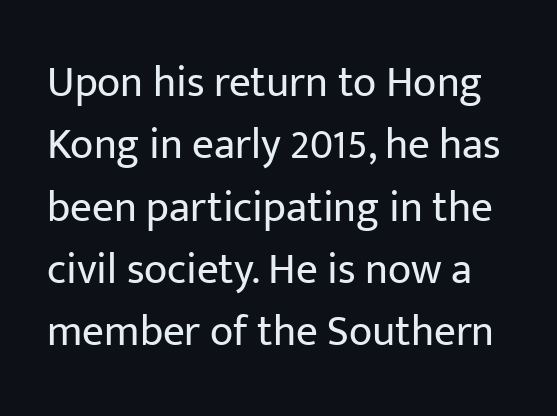
The image shows 43 px regular-weight sans-serif type, upright; set normal line spacing (1.45x), normal letter spacing, not underlined; low stroke contrast and a medium x-height.
